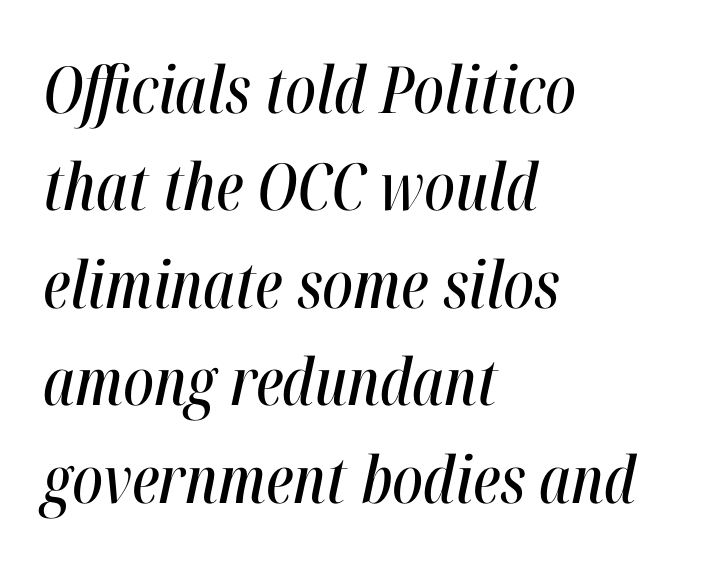
Words float on clear page, feet unadorned. The lettering tilts uniformly, giving the passage an italic look. All the whitespace from short lines collects on the right. Spacing verdict: proportional, widths tailored to each character.
